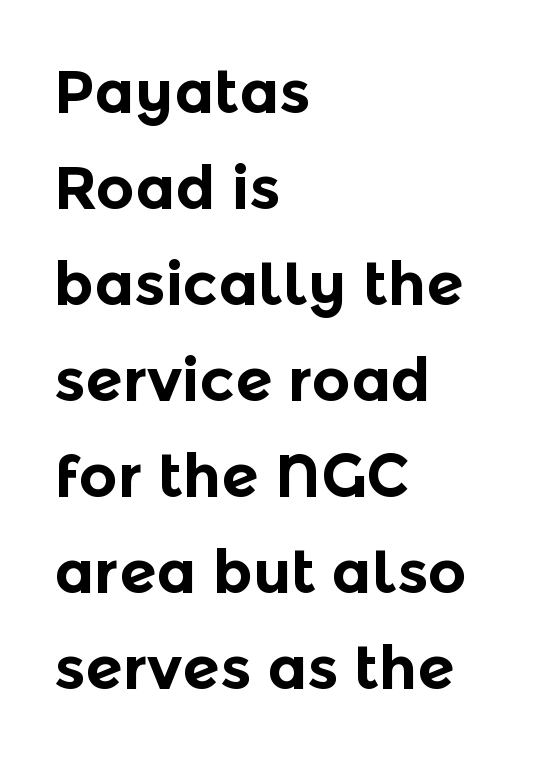
The image shows 60 px bold sans-serif type, upright; set left-aligned, normal line spacing (1.6x), normal letter spacing, not underlined; a medium x-height.
